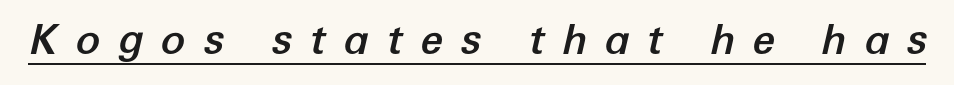
Spacing verdict: proportional, widths tailored to each character. Spacing between characters has been opened up far beyond the box default. A typesetter would mark this as italic. The lettering is marked with a stroke running underneath it.
